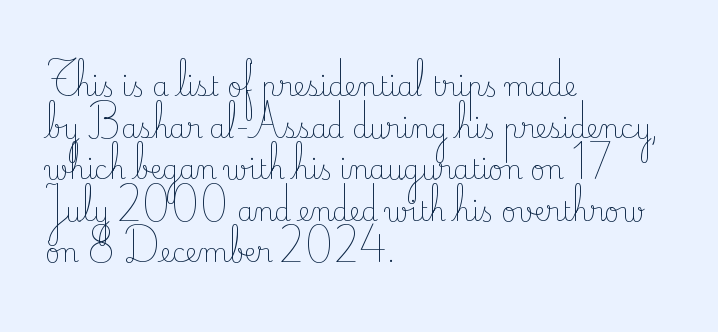
Q: Is the text bold? A: No.
Q: Is the text italic (slanted)? A: No, it is upright.
Q: Is the text underlined? A: No.
Q: How is the paragraph aligned? A: Left-aligned.
Q: Is the spacing between letters normal or unusually wide? A: Normal.
Q: Is the spacing between lines tight, normal or loose? A: Normal.
